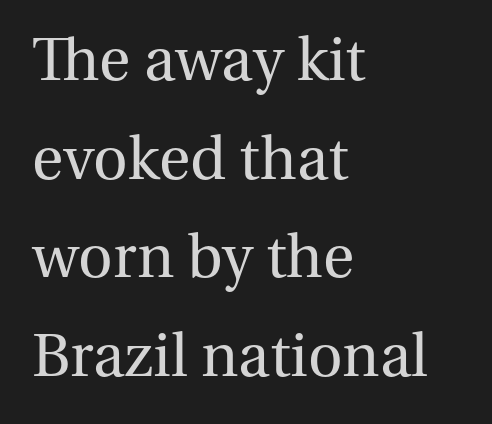
The image shows 64 px regular-weight serif type, upright; set left-aligned, normal line spacing (1.54x), normal letter spacing, not underlined; medium stroke contrast and a medium x-height.
